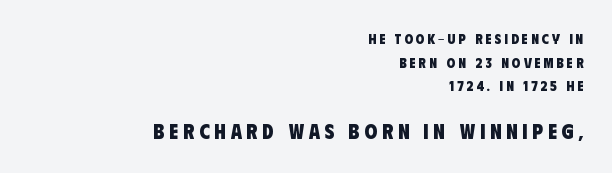
{"bold": "yes", "underline": "no", "align": "right", "line_spacing": "normal", "line_spacing_ratio": 1.69, "letter_spacing": "wide", "letter_spacing_em": 0.22, "larger_block": "second", "size_ratio": 1.5, "glyph_px": 21}
